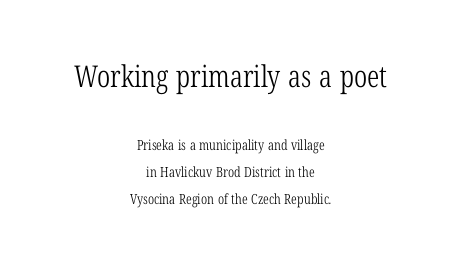
Which of the two is more prominent by size? The first, at the top. Do the characters align in a grid? No, the font is proportional. No heavy texture on the line: the type isn't bold. This block would shrink considerably if given ordinary leading; it's expanded now.
